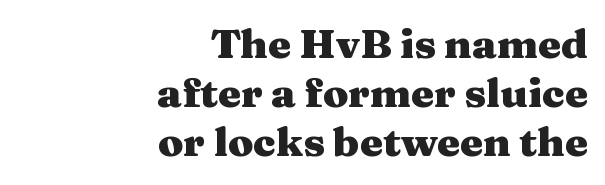
Q: Is the text bold? A: Yes.
Q: Is the text italic (slanted)? A: No, it is upright.
Q: Is the typeface a serif or a sans-serif typeface? A: Serif.
Q: Is the text underlined? A: No.
Q: How is the paragraph aligned? A: Right-aligned.
Q: Is the spacing between letters normal or unusually wide? A: Normal.
Q: Width (condensed, normal, or wide)? A: Wide.
Q: Stroke contrast? A: Medium.
Q: x-height? A: Medium.
Q: Monospaced? A: No.
